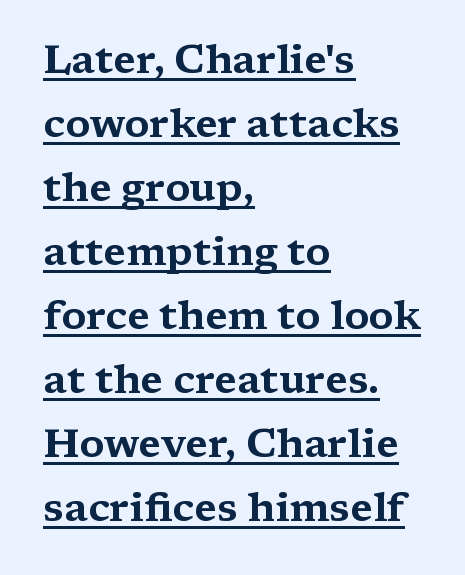
{"serif": "yes", "italic": "no", "width": "wide", "stroke_contrast": "medium", "x_height": "medium", "monospaced": "no", "underline": "yes", "align": "left", "line_spacing": "normal", "line_spacing_ratio": 1.6, "letter_spacing": "normal", "letter_spacing_em": 0.0, "glyph_px": 40}
